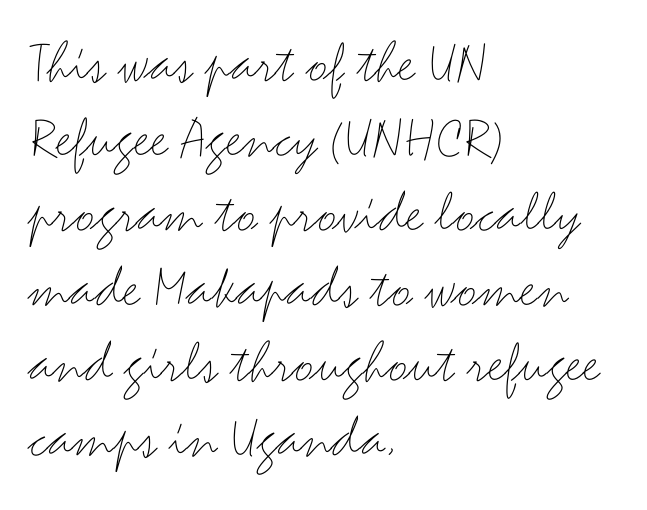
Q: Is the text bold? A: No.
Q: Is the text italic (slanted)? A: Yes.
Q: Is the typeface a serif or a sans-serif typeface? A: Sans-serif.
Q: Is the text underlined? A: No.
Q: How is the paragraph aligned? A: Left-aligned.
Q: Is the spacing between letters normal or unusually wide? A: Normal.
Q: Width (condensed, normal, or wide)? A: Wide.
Q: Stroke contrast? A: Medium.
Q: x-height? A: Small.
Q: Monospaced? A: No.
